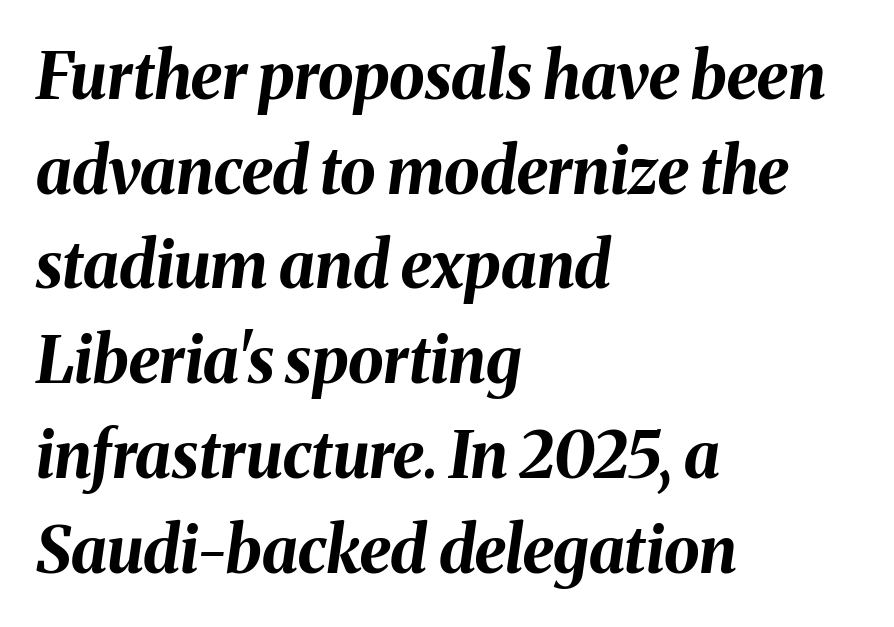
The image shows 64 px bold type, italic (leaning right); set left-aligned, normal line spacing (1.48x), normal letter spacing, not underlined; medium stroke contrast and a medium x-height.
